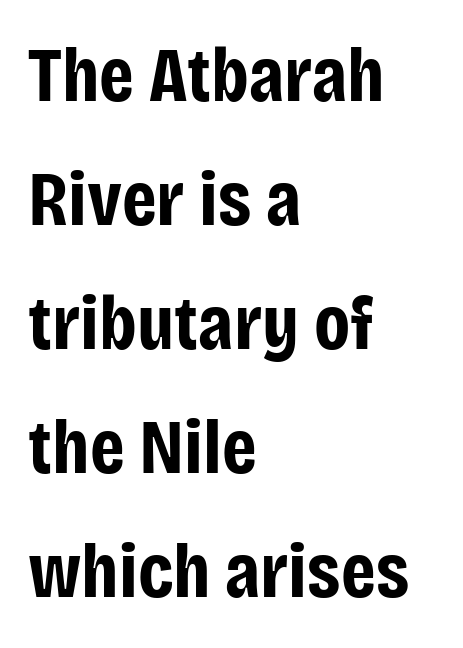
Posture: straight, roman, zero tilt. The designer left line spacing at the default. In terms of letterform style, serifs are entirely absent. Clear beneath every line of the passage. Each line starts at the same left margin while the right side varies. The letterforms sit shoulder to shoulder at normal distance.
